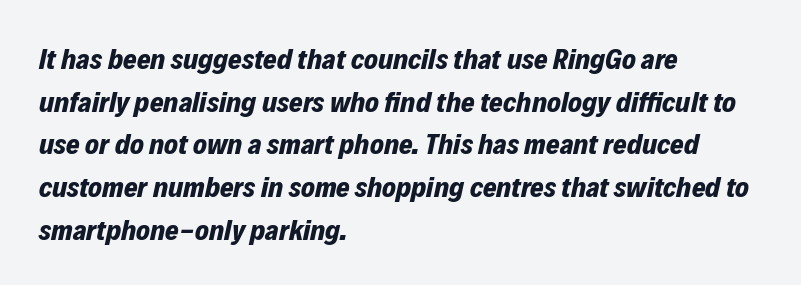
The image shows 29 px bold type, italic (leaning right); set left-aligned, normal line spacing (1.47x), normal letter spacing, not underlined; low stroke contrast and a medium x-height.
